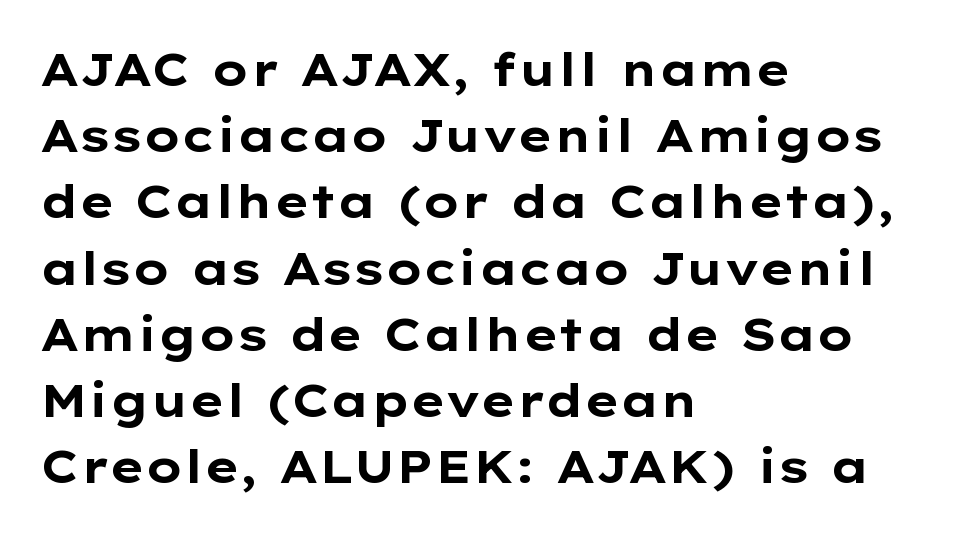
Heft: maximum for text — a bold. In CSS terms this would be text-align: left. The passage shown is typed in a proportional face where columns would drift. A bare baseline throughout the passage. Does extra space separate the letters? No, they use regular spacing. Is this a sans? Yes — the strokes have no serifs.
